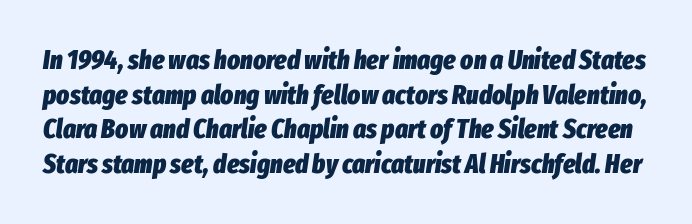
{"italic": "yes", "lean": "right", "slant_degrees": 8, "bold": "yes", "underline": "no", "line_spacing": "normal", "line_spacing_ratio": 1.28, "letter_spacing": "normal", "letter_spacing_em": 0.0, "glyph_px": 27}
